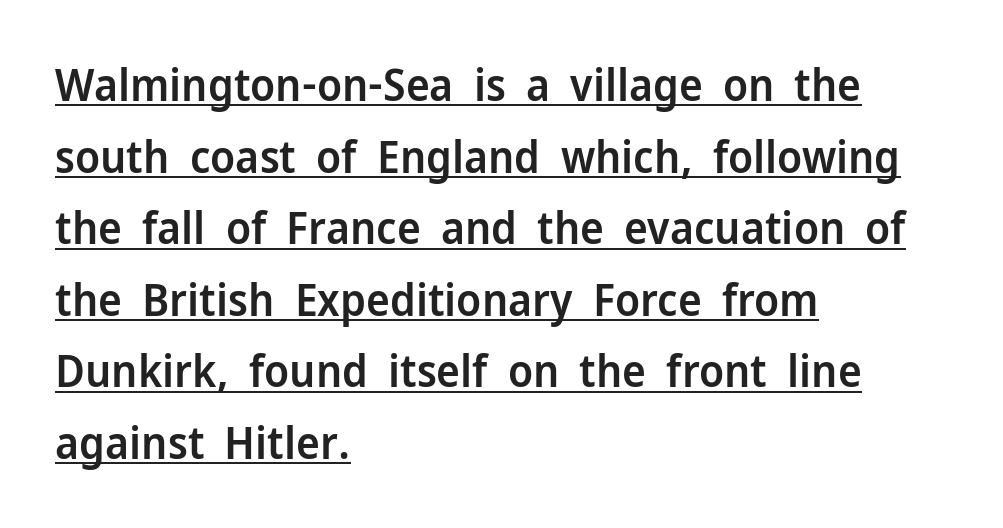
Does the lettering tilt? It doesn't — this is upright. The face used here is proportionally spaced, like ordinary book or web type. Quick note: underline on. Words appear dense and cohesive because spacing is normal. Grotesque or geometric, the face here clearly has no serifs. I'd describe the lettering as semibold — firm but not a full bold.
